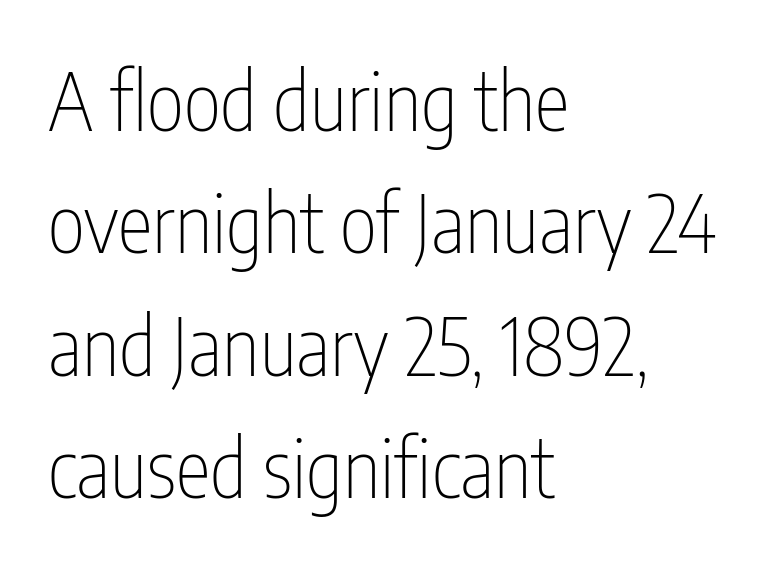
Q: Is the text bold? A: No.
Q: Is the text italic (slanted)? A: No, it is upright.
Q: Is the typeface a serif or a sans-serif typeface? A: Sans-serif.
Q: Is the text underlined? A: No.
Q: How is the paragraph aligned? A: Left-aligned.
Q: Is the spacing between letters normal or unusually wide? A: Normal.
Q: Is the spacing between lines tight, normal or loose? A: Normal.
Q: Width (condensed, normal, or wide)? A: Condensed.
Q: Stroke contrast? A: Low.
Q: x-height? A: Medium.
Q: Monospaced? A: No.
